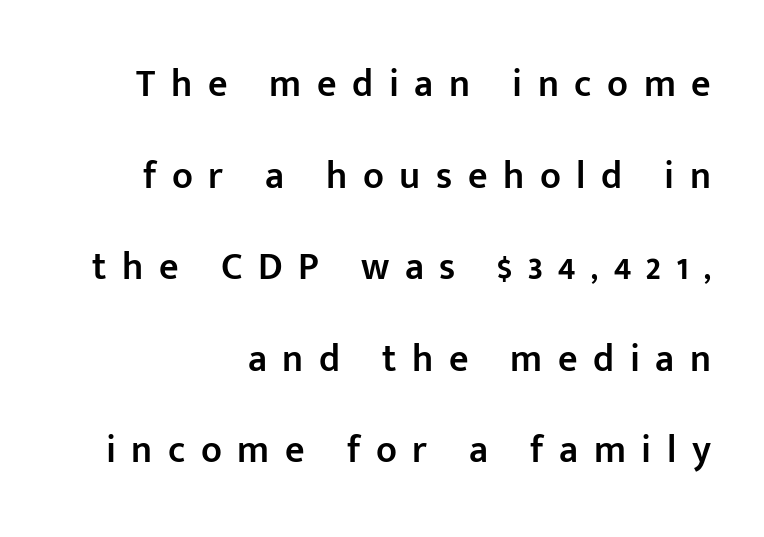
The image shows 38 px semibold sans-serif type, upright; set right-aligned, loose line spacing (2.41x), unusually wide letter spacing (+0.41 em), not underlined; low stroke contrast and a medium x-height.
